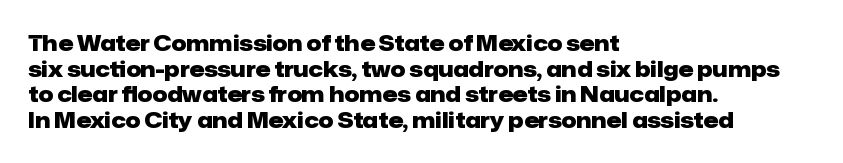
Is there any slant? The stems are plumb. The zone under the glyphs is completely vacant. Caption: bold face, heavy strokes. Each word holds together tightly as a unit, with standard inter-letter gaps. Does the copy run flush right? No — it runs flush left.
